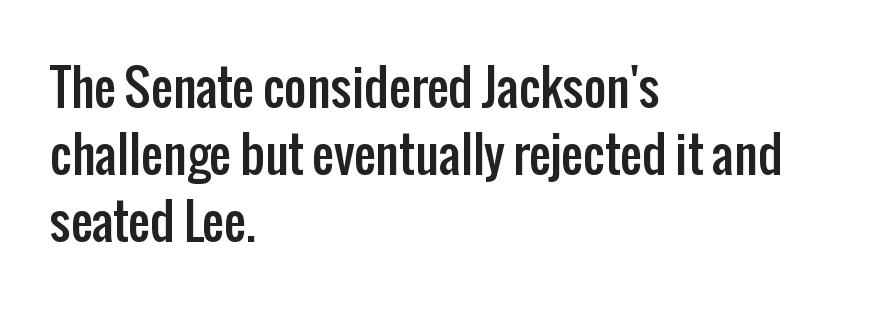
The space directly below the letters is spotless. The letters sit at their default tracking, neither squeezed nor spread. Horizontal bands of white between lines are of average thickness. Unlike italic type, these characters show no tilt at all. Reading down the block, your eye returns to a fixed left position each line. The glyphs in this specimen are sans serif.
